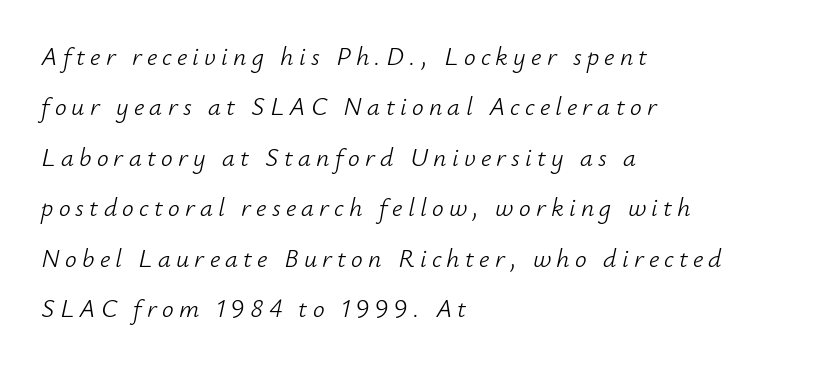
Q: Is the text bold? A: No.
Q: Is the text italic (slanted)? A: Yes, it leans right by about 12 degrees.
Q: Is the text underlined? A: No.
Q: How is the paragraph aligned? A: Left-aligned.
Q: Is the spacing between letters normal or unusually wide? A: Unusually wide.
Q: Is the spacing between lines tight, normal or loose? A: Loose.
